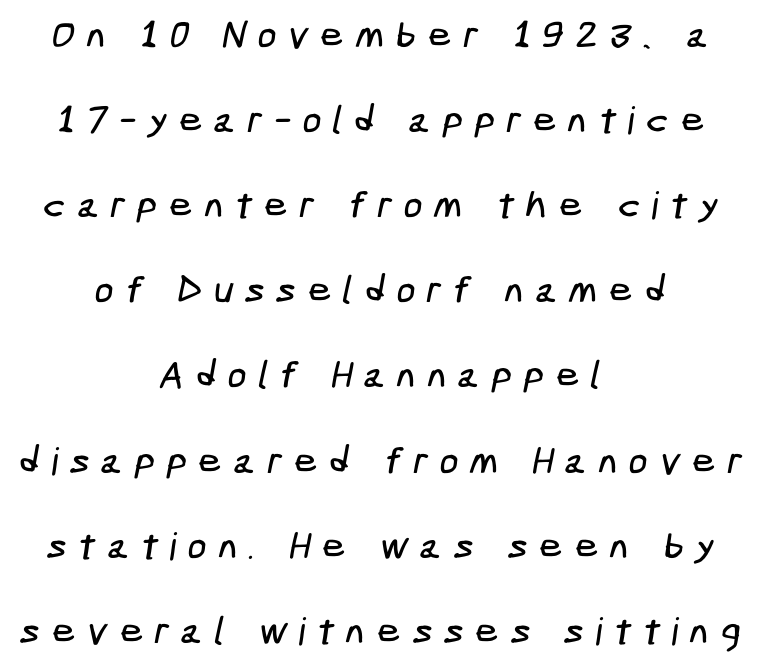
Unmarked baselines from the first word to the last. In terms of letterspacing, this is a distinctly airy, spread setting. Students, observe: this is what heavily led, spacious text looks like. This rendering uses center alignment, leaving both contours irregular but symmetric.
